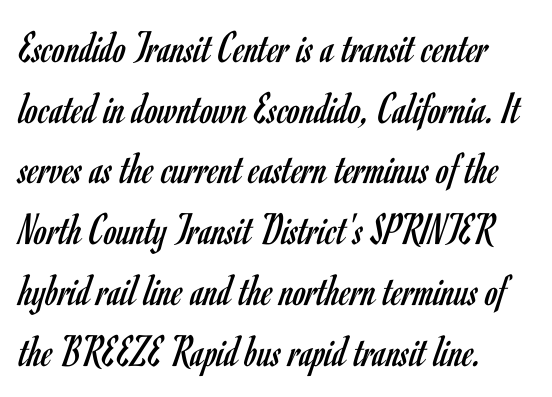
The image shows 46 px regular-weight, condensed sans-serif type; set normal line spacing (1.32x), normal letter spacing, not underlined; low stroke contrast and a small x-height.
